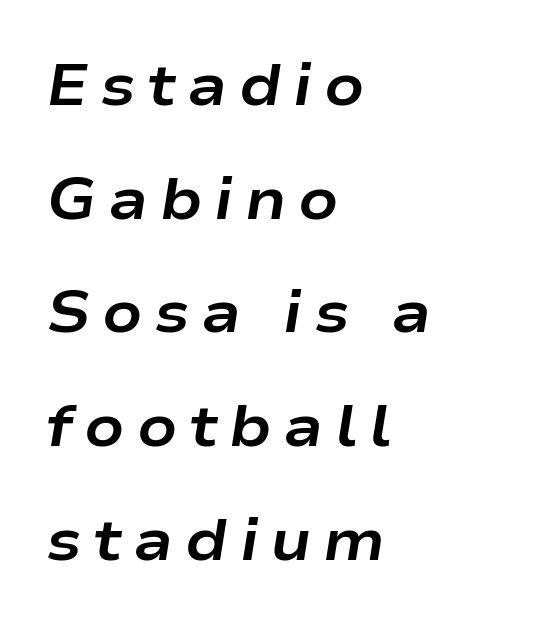
{"italic": "yes", "lean": "right", "slant_degrees": 9, "bold": "yes", "weight": "bold", "width": "wide", "stroke_contrast": "low", "x_height": "medium", "monospaced": "no", "underline": "no", "align": "left", "line_spacing": "loose", "line_spacing_ratio": 1.96, "letter_spacing": "wide", "letter_spacing_em": 0.2, "glyph_px": 58}
